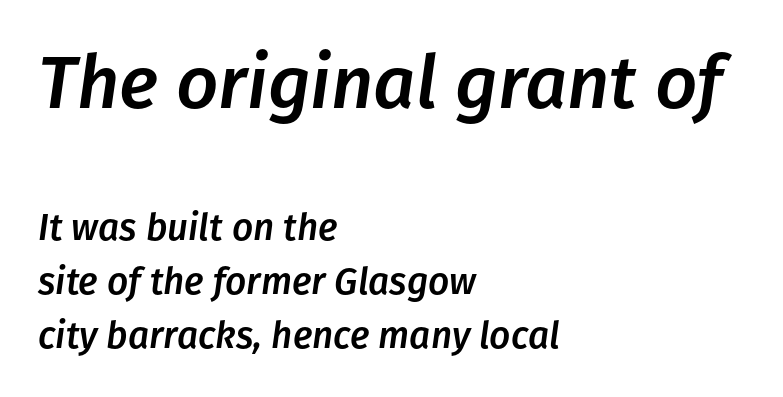
Q: Is the text italic (slanted)? A: Yes, it leans right by about 8 degrees.
Q: Is the text underlined? A: No.
Q: How is the paragraph aligned? A: Left-aligned.
Q: Is the spacing between letters normal or unusually wide? A: Normal.
Q: Is the spacing between lines tight, normal or loose? A: Normal.
Q: Which block of text is set in a larger size, the first (top) or the second (bottom)? A: The first (top) one.
Q: Width (condensed, normal, or wide)? A: Normal.
Q: Stroke contrast? A: Low.
Q: x-height? A: Medium.
Q: Monospaced? A: No.
